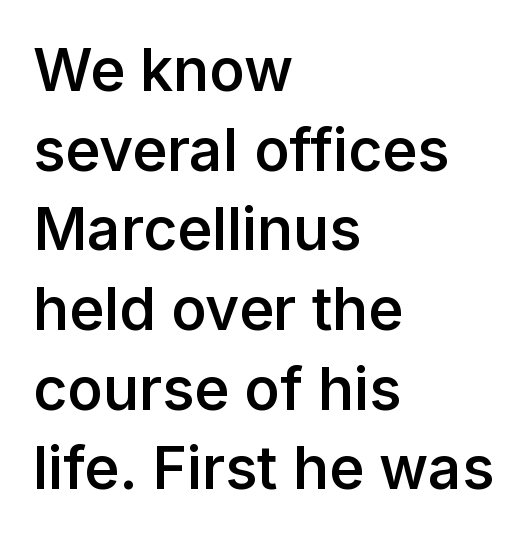
The image shows 59 px semibold sans-serif type, upright; set left-aligned, normal line spacing (1.35x), normal letter spacing, not underlined; low stroke contrast and a medium x-height.
